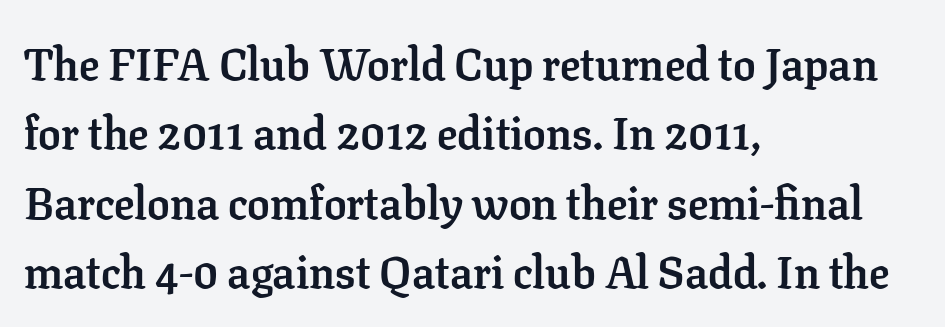
Q: Is the text bold? A: Yes.
Q: Is the text italic (slanted)? A: No, it is upright.
Q: Is the typeface a serif or a sans-serif typeface? A: Serif.
Q: Is the text underlined? A: No.
Q: How is the paragraph aligned? A: Left-aligned.
Q: Is the spacing between letters normal or unusually wide? A: Normal.
Q: Is the spacing between lines tight, normal or loose? A: Normal.
Q: Width (condensed, normal, or wide)? A: Normal.
Q: Stroke contrast? A: Low.
Q: x-height? A: Medium.
Q: Monospaced? A: No.
